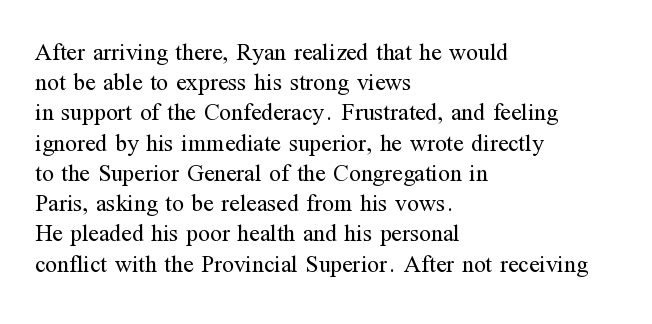
The weight would be labelled regular, book, light, or lighter still. Every stem runs plumb, perpendicular to the baseline. Descender tails drop into unmarked territory. One glance says typical: line gaps are just what's usual.
